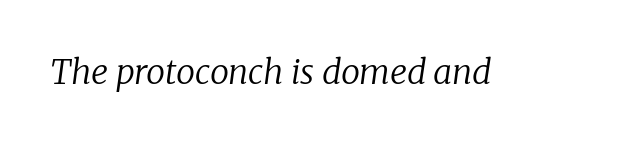
The image shows 34 px regular-weight serif type, italic (leaning right); set normal letter spacing, not underlined; low stroke contrast and a medium x-height.
